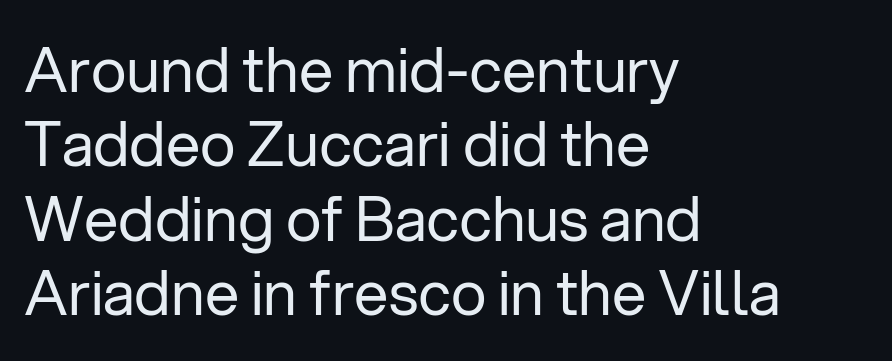
Q: Is the text bold? A: No.
Q: Is the text italic (slanted)? A: No, it is upright.
Q: Is the typeface a serif or a sans-serif typeface? A: Sans-serif.
Q: Is the text underlined? A: No.
Q: How is the paragraph aligned? A: Left-aligned.
Q: Is the spacing between letters normal or unusually wide? A: Normal.
Q: Width (condensed, normal, or wide)? A: Normal.
Q: Stroke contrast? A: Low.
Q: x-height? A: Medium.
Q: Monospaced? A: No.
